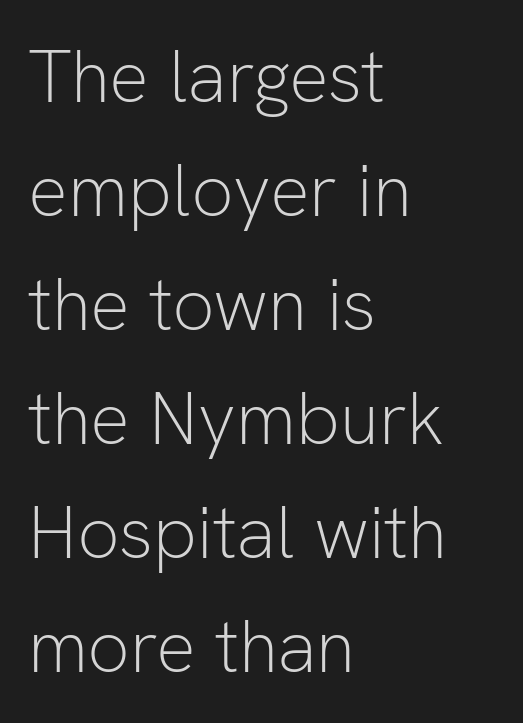
Q: Is the text bold? A: No.
Q: Is the text italic (slanted)? A: No, it is upright.
Q: Is the typeface a serif or a sans-serif typeface? A: Sans-serif.
Q: Is the text underlined? A: No.
Q: How is the paragraph aligned? A: Left-aligned.
Q: Is the spacing between letters normal or unusually wide? A: Normal.
Q: Is the spacing between lines tight, normal or loose? A: Normal.
Q: Width (condensed, normal, or wide)? A: Normal.
Q: Stroke contrast? A: Low.
Q: x-height? A: Medium.
Q: Monospaced? A: No.
